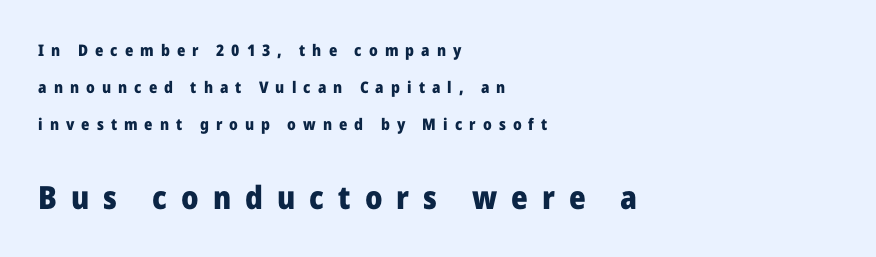
{"serif": "no", "italic": "no", "bold": "yes", "weight": "heavy", "width": "normal", "stroke_contrast": "low", "x_height": "medium", "monospaced": "no", "underline": "no", "align": "left", "line_spacing": "loose", "line_spacing_ratio": 2.3, "letter_spacing": "wide", "letter_spacing_em": 0.44, "larger_block": "second", "size_ratio": 2.0, "glyph_px": 32}
